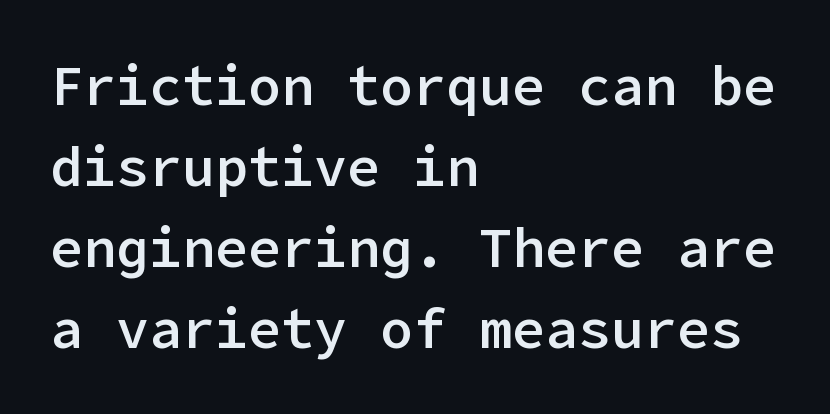
{"serif": "no", "italic": "no", "bold": "semi", "weight": "semibold", "width": "normal", "stroke_contrast": "low", "x_height": "medium", "underline": "no", "align": "left", "line_spacing": "normal", "line_spacing_ratio": 1.47, "letter_spacing": "normal", "letter_spacing_em": 0.0, "glyph_px": 55}
